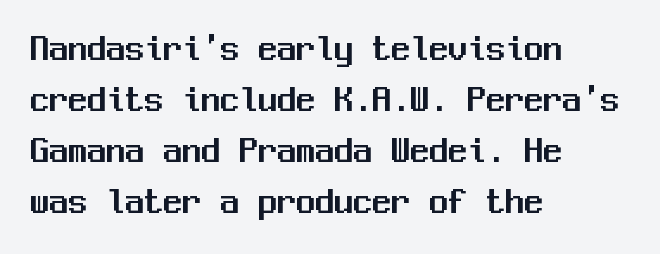
{"serif": "no", "italic": "no", "width": "normal", "stroke_contrast": "medium", "x_height": "medium", "monospaced": "yes", "underline": "no", "align": "left", "line_spacing": "normal", "line_spacing_ratio": 1.34, "letter_spacing": "normal", "letter_spacing_em": 0.0, "glyph_px": 38}
